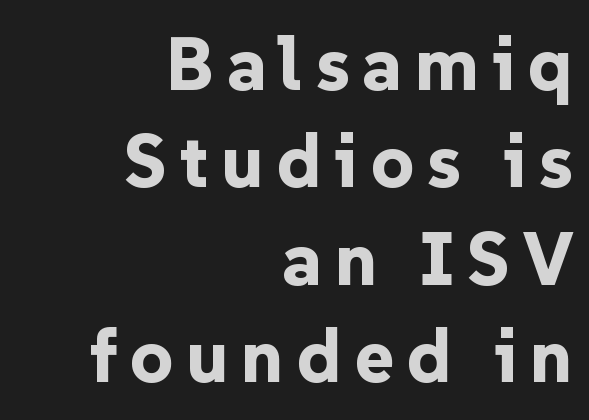
The image shows 75 px bold sans-serif type, upright; set right-aligned, normal line spacing (1.3x), not underlined; low stroke contrast and a medium x-height.
